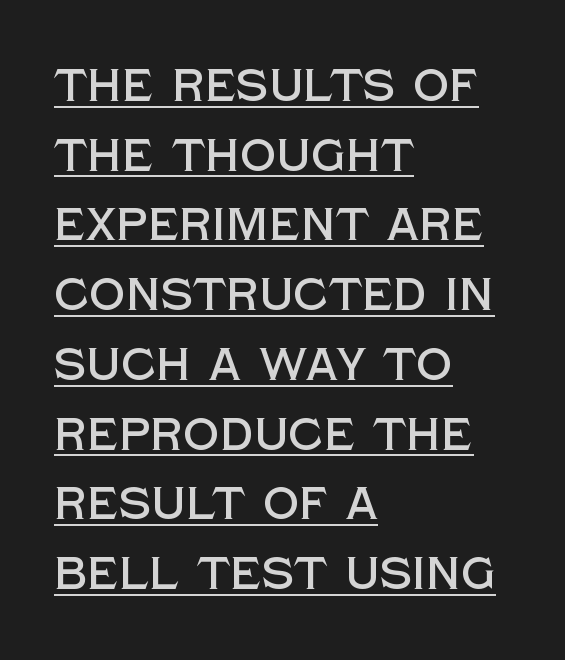
The image shows 45 px sans-serif type, upright; set left-aligned, normal line spacing (1.55x), normal letter spacing, underlined; a large x-height.
